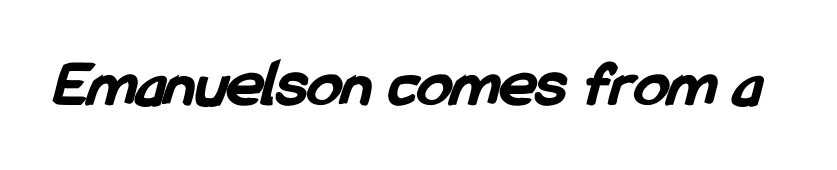
The strokes are fattened all the way to bold. I'd call this a sans setting — the letters go barefoot. A typesetter would call this zero additional tracking. Character widths vary here, with narrow letters taking less room than wide ones. The passage shown is not underscored anywhere.
